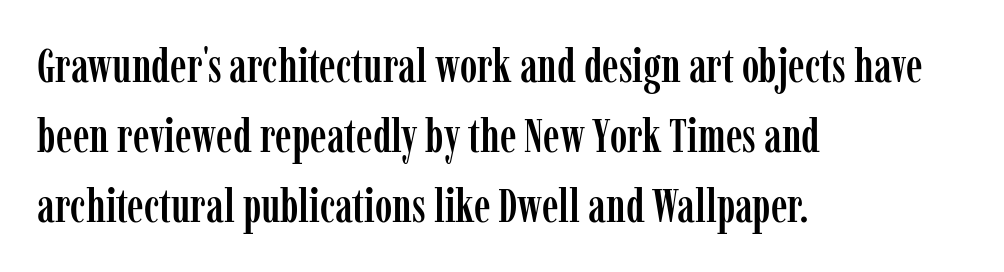
Q: Is the text italic (slanted)? A: No, it is upright.
Q: Is the typeface a serif or a sans-serif typeface? A: Serif.
Q: Is the text underlined? A: No.
Q: How is the paragraph aligned? A: Left-aligned.
Q: Is the spacing between letters normal or unusually wide? A: Normal.
Q: Is the spacing between lines tight, normal or loose? A: Normal.
Q: Width (condensed, normal, or wide)? A: Condensed.
Q: Stroke contrast? A: Low.
Q: x-height? A: Medium.
Q: Monospaced? A: No.
